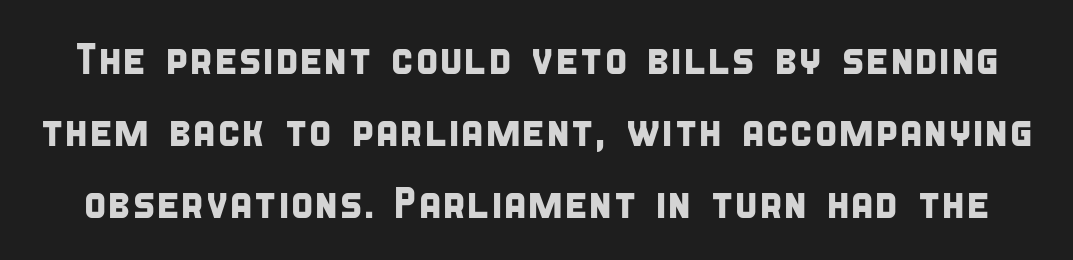
The image shows 43 px condensed sans-serif type; set normal line spacing (1.67x), normal letter spacing, not underlined; low stroke contrast and a large x-height.
